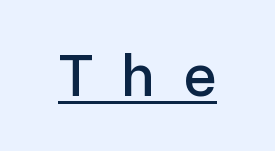
The gaps between neighbouring characters are conspicuously large. The words here are underlined. Varying glyph widths throughout — classic text-font behaviour. Font category for this specimen: sans-serif.
